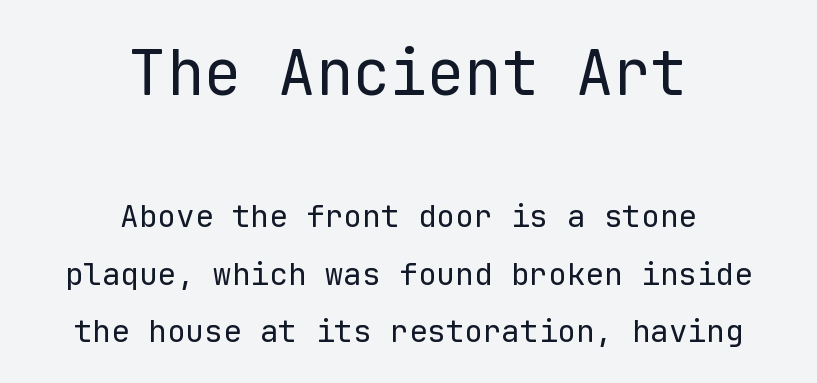
{"serif": "no", "italic": "no", "bold": "no", "weight": "regular", "width": "normal", "stroke_contrast": "low", "x_height": "medium", "monospaced": "yes", "underline": "no", "align": "center", "line_spacing_ratio": 1.85, "letter_spacing": "normal", "letter_spacing_em": 0.0, "larger_block": "first", "size_ratio": 2.0, "glyph_px": 62}
